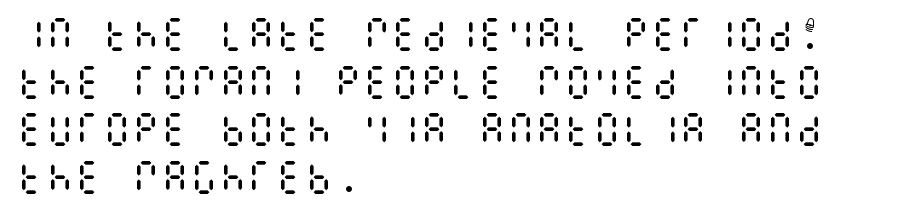
{"italic": "no", "bold": "no", "weight": "regular", "width": "condensed", "stroke_contrast": "medium", "x_height": "large", "underline": "no", "align": "left", "line_spacing": "normal", "line_spacing_ratio": 1.32, "letter_spacing": "normal", "letter_spacing_em": 0.0, "glyph_px": 36}
